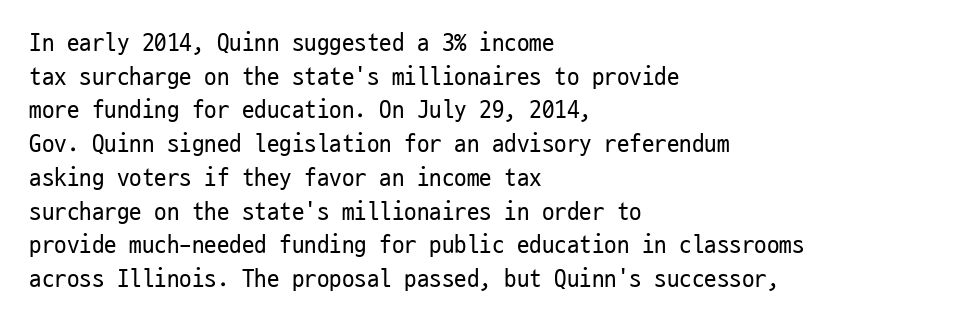
Q: Is the text bold? A: No.
Q: Is the text italic (slanted)? A: No, it is upright.
Q: Is the text underlined? A: No.
Q: How is the paragraph aligned? A: Left-aligned.
Q: Is the spacing between letters normal or unusually wide? A: Normal.
Q: Is the spacing between lines tight, normal or loose? A: Normal.
